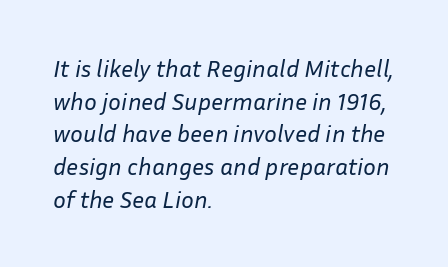
{"italic": "yes", "lean": "right", "slant_degrees": 10, "bold": "no", "underline": "no", "align": "left", "line_spacing": "normal", "line_spacing_ratio": 1.36, "letter_spacing": "normal", "letter_spacing_em": 0.0, "glyph_px": 24}
